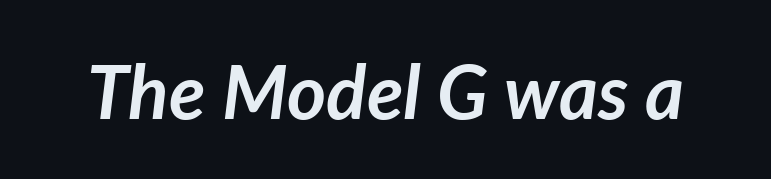
Q: Is the text bold? A: Yes.
Q: Is the text italic (slanted)? A: Yes, it leans right by about 7 degrees.
Q: Is the text underlined? A: No.
Q: Is the spacing between letters normal or unusually wide? A: Normal.
Q: Width (condensed, normal, or wide)? A: Normal.
Q: Stroke contrast? A: Low.
Q: x-height? A: Medium.
Q: Monospaced? A: No.
